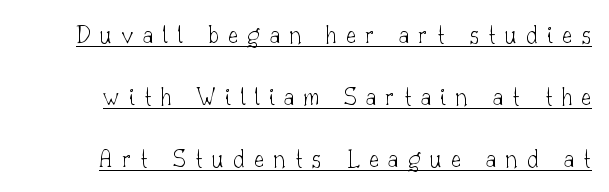
{"italic": "no", "bold": "no", "underline": "yes", "line_spacing": "loose", "line_spacing_ratio": 2.3, "letter_spacing": "wide", "letter_spacing_em": 0.34, "glyph_px": 27}
